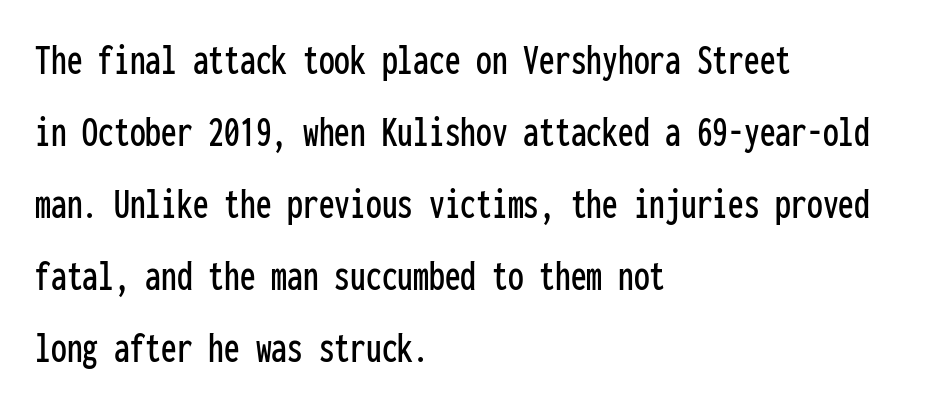
{"serif": "no", "italic": "no", "width": "condensed", "stroke_contrast": "low", "x_height": "medium", "monospaced": "yes", "underline": "no", "align": "left", "line_spacing": "normal", "line_spacing_ratio": 1.6, "letter_spacing": "normal", "letter_spacing_em": 0.0, "glyph_px": 45}
